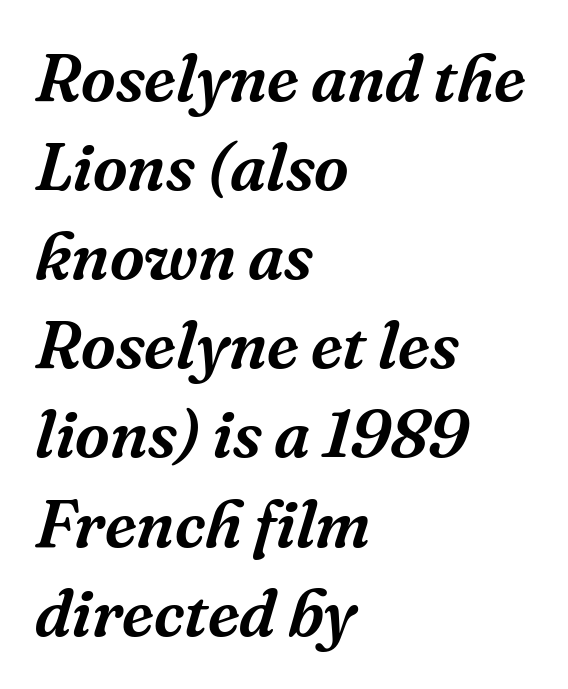
The image shows 67 px serif type, italic (leaning right); set left-aligned, normal line spacing (1.33x), normal letter spacing, not underlined; medium stroke contrast and a medium x-height.
